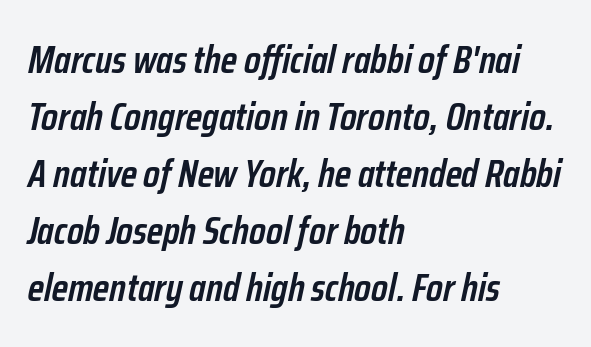
Q: Is the text bold? A: Semi-bold.
Q: Is the text italic (slanted)? A: Yes, it leans right by about 12 degrees.
Q: Is the text underlined? A: No.
Q: How is the paragraph aligned? A: Left-aligned.
Q: Is the spacing between letters normal or unusually wide? A: Normal.
Q: Is the spacing between lines tight, normal or loose? A: Normal.
Q: Width (condensed, normal, or wide)? A: Condensed.
Q: Stroke contrast? A: Low.
Q: x-height? A: Medium.
Q: Monospaced? A: No.
